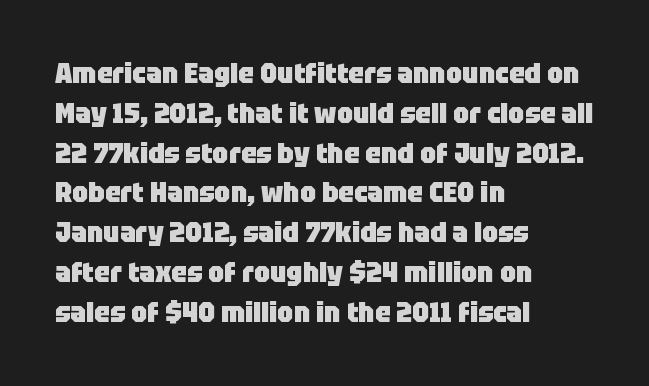
The image shows 28 px heavy sans-serif type, upright; set left-aligned, normal line spacing (1.42x), normal letter spacing, not underlined; low stroke contrast and a large x-height.
